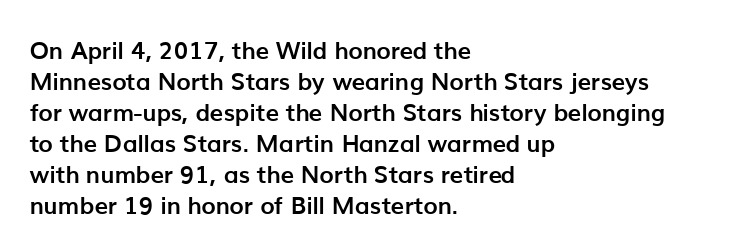
The image shows 24 px bold type, upright; set left-aligned, normal line spacing (1.29x), normal letter spacing, not underlined.
